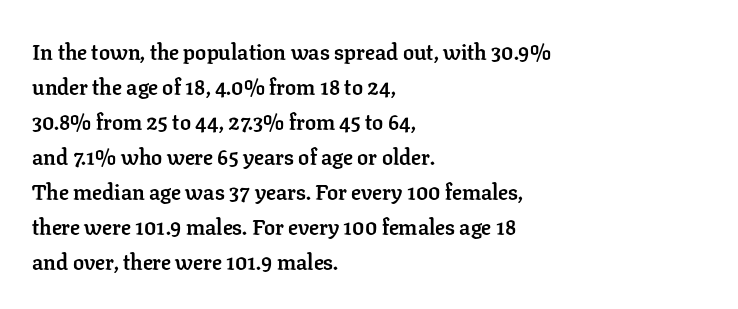
Horizontal bands of white between lines are of average thickness. The rendering keeps characters at their native spacing. Line beginnings align vertically; line endings do not. The font is running at its bold setting. No italicization has been applied; the sample stays upright.
